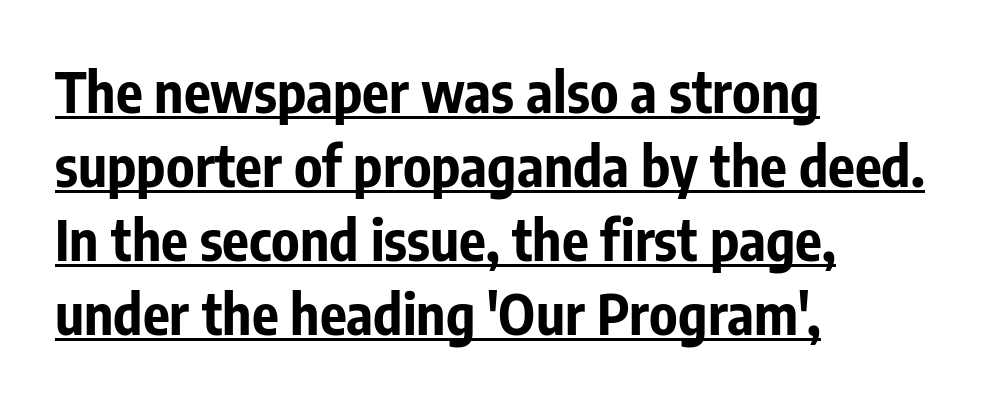
The image shows 56 px bold, condensed sans-serif type, upright; set left-aligned, normal line spacing (1.32x), normal letter spacing, underlined; low stroke contrast and a medium x-height.
